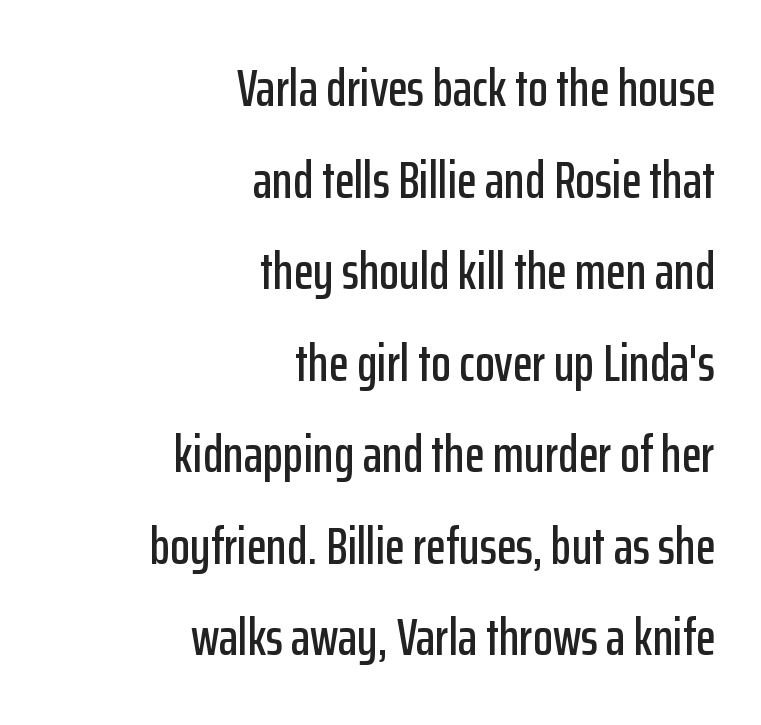
{"serif": "no", "italic": "no", "width": "condensed", "stroke_contrast": "low", "x_height": "medium", "monospaced": "no", "underline": "no", "align": "right", "line_spacing_ratio": 1.76, "letter_spacing": "normal", "letter_spacing_em": 0.0, "glyph_px": 52}
